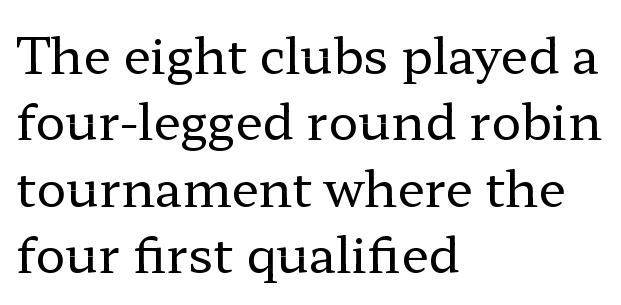
{"serif": "yes", "italic": "no", "bold": "no", "weight": "regular", "width": "wide", "stroke_contrast": "low", "x_height": "medium", "monospaced": "no", "underline": "no", "align": "left", "line_spacing": "normal", "line_spacing_ratio": 1.33, "letter_spacing": "normal", "letter_spacing_em": 0.0, "glyph_px": 50}
